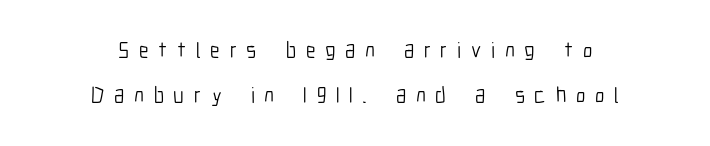
You could fit nearly another row in the gap between these rows. Glance below the letters and you will spot only blank space. The paragraph has two soft edges and a firm central axis. What stands out about the letter spacing? Its width — letters are far apart. The font sits on the lighter half of the weight spectrum, regular included. The lettering holds an erect, upright posture throughout.
